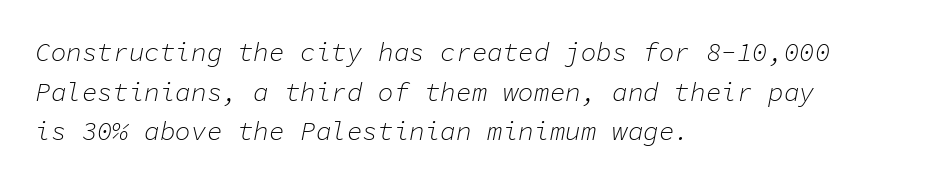
The image shows 26 px text type, italic (leaning right); set left-aligned, normal line spacing (1.52x), normal letter spacing, not underlined.
